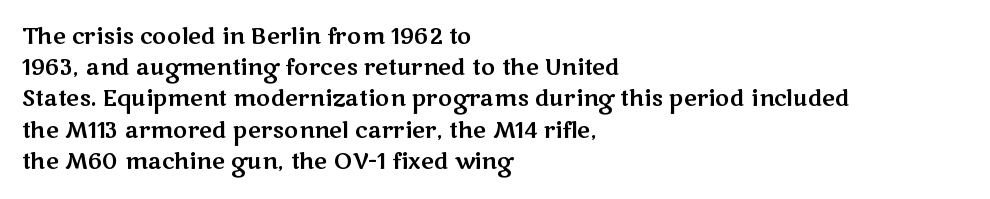
{"italic": "no", "underline": "no", "align": "left", "line_spacing": "normal", "line_spacing_ratio": 1.42, "letter_spacing": "normal", "letter_spacing_em": 0.0, "glyph_px": 22}
